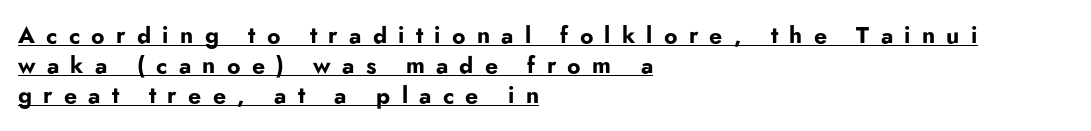
Q: Is the text bold? A: Yes.
Q: Is the text italic (slanted)? A: No, it is upright.
Q: Is the text underlined? A: Yes.
Q: How is the paragraph aligned? A: Left-aligned.
Q: Is the spacing between letters normal or unusually wide? A: Unusually wide.
Q: Is the spacing between lines tight, normal or loose? A: Normal.
